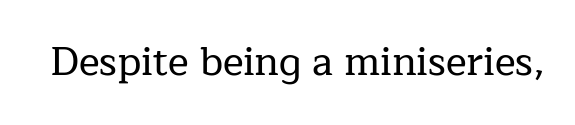
Q: Is the text italic (slanted)? A: No, it is upright.
Q: Is the typeface a serif or a sans-serif typeface? A: Serif.
Q: Is the text underlined? A: No.
Q: Is the spacing between letters normal or unusually wide? A: Normal.
Q: Width (condensed, normal, or wide)? A: Normal.
Q: Stroke contrast? A: Low.
Q: x-height? A: Medium.
Q: Monospaced? A: No.
